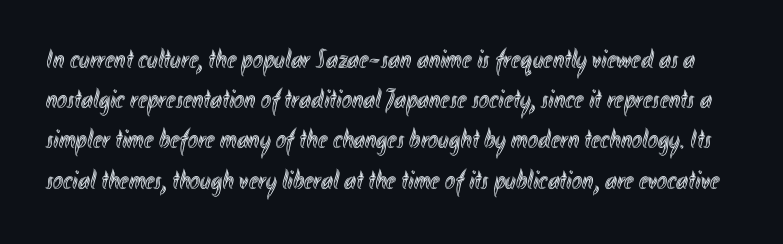
The rows are spaced the way most documents space them. Nobody drew a line under any word here. These lines keep a tight, regular rhythm from letter to letter.
